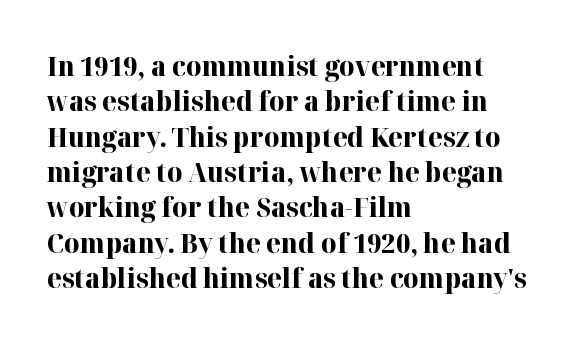
A clean baseline with only descenders dipping below it. These lines stack with their left ends in a neat column. Regular leading. Pretty heavy lettering here — definitely bold. Does extra space separate the letters? No, they use regular spacing.
